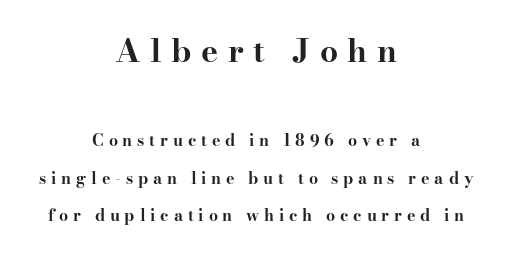
Varying glyph widths throughout — classic text-font behaviour. Thick stems and heavy bowls — unmistakably bold. Every stem runs plumb, perpendicular to the baseline. Layout note: lines centered. Of the two passages, the one on top uses the larger point size.
